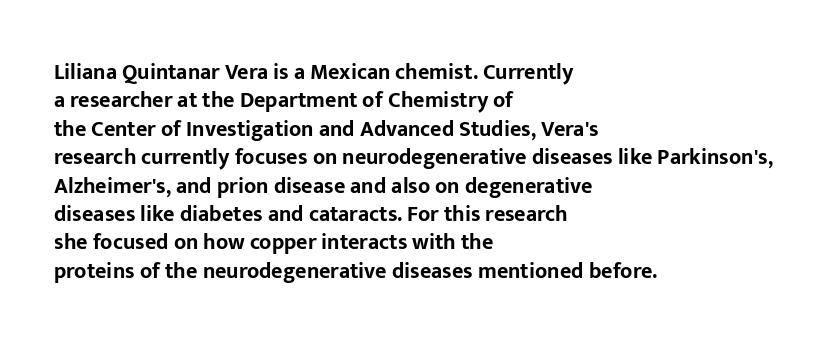
Q: Is the text bold? A: Yes.
Q: Is the text italic (slanted)? A: No, it is upright.
Q: Is the text underlined? A: No.
Q: How is the paragraph aligned? A: Left-aligned.
Q: Is the spacing between letters normal or unusually wide? A: Normal.
Q: Is the spacing between lines tight, normal or loose? A: Normal.
